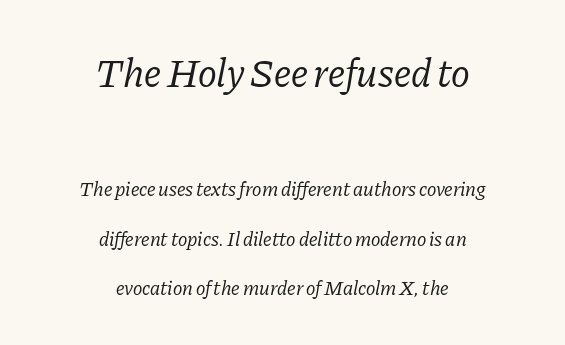
The image shows 40 px regular-weight serif type, italic (leaning right); set centered, loose line spacing (2.48x), normal letter spacing, not underlined; the first (top) block is 2.0x larger; low stroke contrast and a medium x-height.
